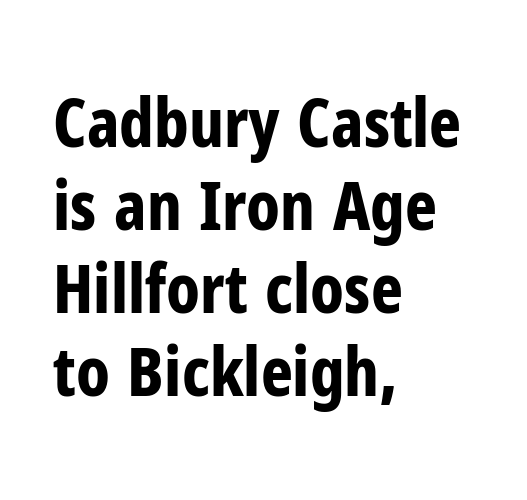
Q: Is the text bold? A: Yes.
Q: Is the text italic (slanted)? A: No, it is upright.
Q: Is the typeface a serif or a sans-serif typeface? A: Sans-serif.
Q: Is the text underlined? A: No.
Q: How is the paragraph aligned? A: Left-aligned.
Q: Is the spacing between letters normal or unusually wide? A: Normal.
Q: Width (condensed, normal, or wide)? A: Condensed.
Q: Stroke contrast? A: Low.
Q: x-height? A: Medium.
Q: Monospaced? A: No.
